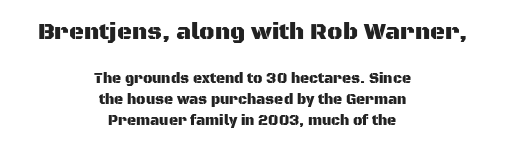
Q: Is the text italic (slanted)? A: No, it is upright.
Q: Is the text underlined? A: No.
Q: How is the paragraph aligned? A: Centered.
Q: Is the spacing between letters normal or unusually wide? A: Normal.
Q: Is the spacing between lines tight, normal or loose? A: Normal.
Q: Which block of text is set in a larger size, the first (top) or the second (bottom)? A: The first (top) one.
